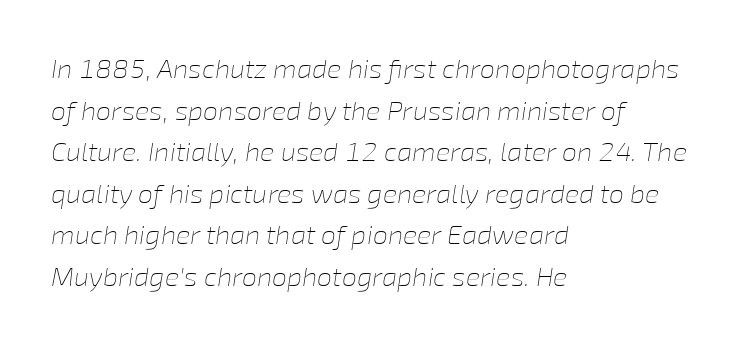
{"italic": "yes", "lean": "right", "slant_degrees": 8, "bold": "no", "underline": "no", "align": "left", "line_spacing": "normal", "line_spacing_ratio": 1.54, "letter_spacing": "normal", "letter_spacing_em": 0.0, "glyph_px": 27}
